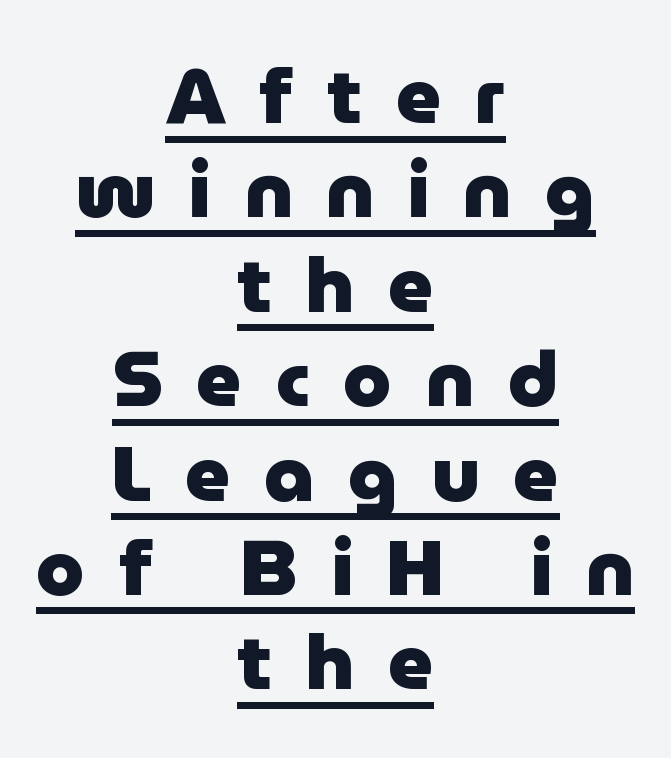
Stroke terminals: plain, sans-serif. The letters advance in unequal steps, a hallmark of proportional type. This sample uses expanded letter spacing, leaving extra air between glyphs. This is underlined copy, the kind a proofreader might mark for attention. The typesetting leans heavy: a genuine bold. Neither beginnings nor endings align; midpoints do.
